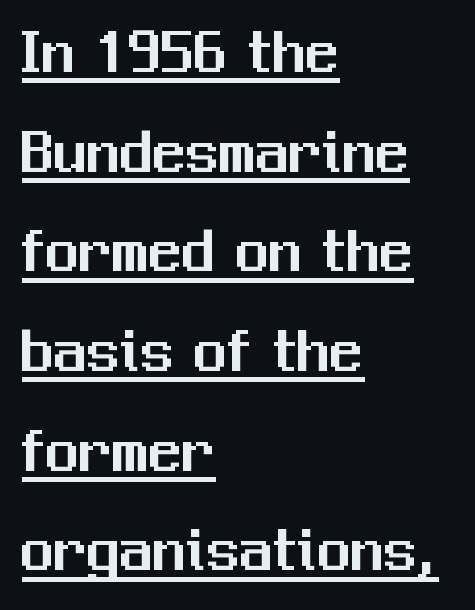
Is this a fixed-width face? No — the glyphs have proportional, varying widths. These lines keep a tight, regular rhythm from letter to letter. Underline: present. In terms of leading, this rendering sits right in the middle. Visually the block forms a straight wall on the left and a jagged coastline on the right. When letters stand straight like this, we call the style roman or upright.
